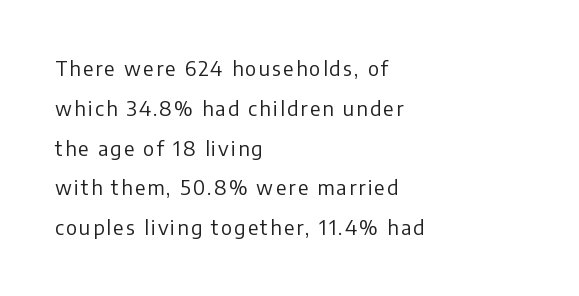
Italic? Not at all — the glyphs are vertical. Glance below the letters and you will spot only blank space. The typesetter chose a ragged-right arrangement here. No extra ink here — the face is not bold. Horizontal bands of white between lines are thick stripes.
